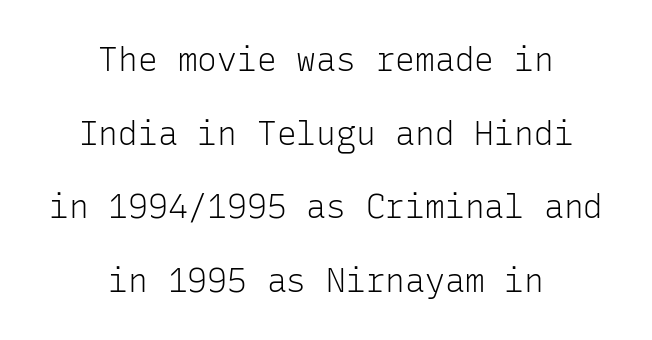
{"serif": "no", "italic": "no", "bold": "no", "weight": "light", "width": "normal", "stroke_contrast": "low", "x_height": "medium", "monospaced": "yes", "underline": "no", "align": "center", "line_spacing": "loose", "line_spacing_ratio": 2.23, "letter_spacing": "normal", "letter_spacing_em": 0.0, "glyph_px": 33}
